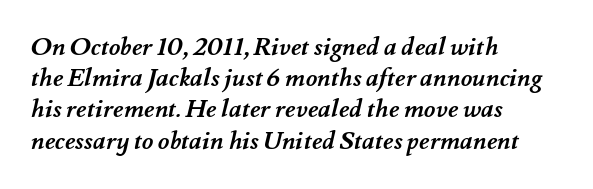
{"bold": "yes", "underline": "no", "align": "left", "line_spacing": "normal", "line_spacing_ratio": 1.25, "letter_spacing": "normal", "letter_spacing_em": 0.0, "glyph_px": 25}
